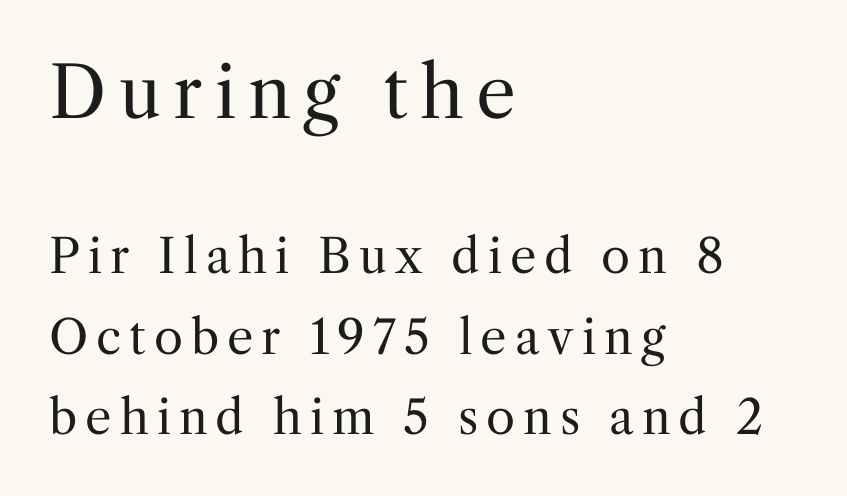
Here the designer chose a conventional face with non-uniform glyph widths. Notice how the passage keeps a crisp vertical edge on the left only. Ordinary non-slanted type is in use. Heft: none added — not bold.
